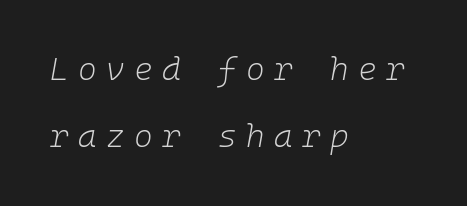
Q: Is the text bold? A: No.
Q: Is the text italic (slanted)? A: Yes, it leans right by about 10 degrees.
Q: Is the text underlined? A: No.
Q: How is the paragraph aligned? A: Left-aligned.
Q: Is the spacing between letters normal or unusually wide? A: Unusually wide.
Q: Is the spacing between lines tight, normal or loose? A: Loose.
Q: Width (condensed, normal, or wide)? A: Normal.
Q: Stroke contrast? A: Low.
Q: x-height? A: Medium.
Q: Monospaced? A: Yes.
